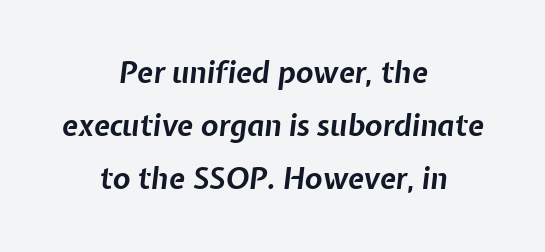
Q: Is the text bold? A: Yes.
Q: Is the text italic (slanted)? A: Yes, it leans right by about 7 degrees.
Q: Is the text underlined? A: No.
Q: How is the paragraph aligned? A: Centered.
Q: Is the spacing between letters normal or unusually wide? A: Normal.
Q: Width (condensed, normal, or wide)? A: Normal.
Q: Stroke contrast? A: Low.
Q: x-height? A: Medium.
Q: Monospaced? A: No.
